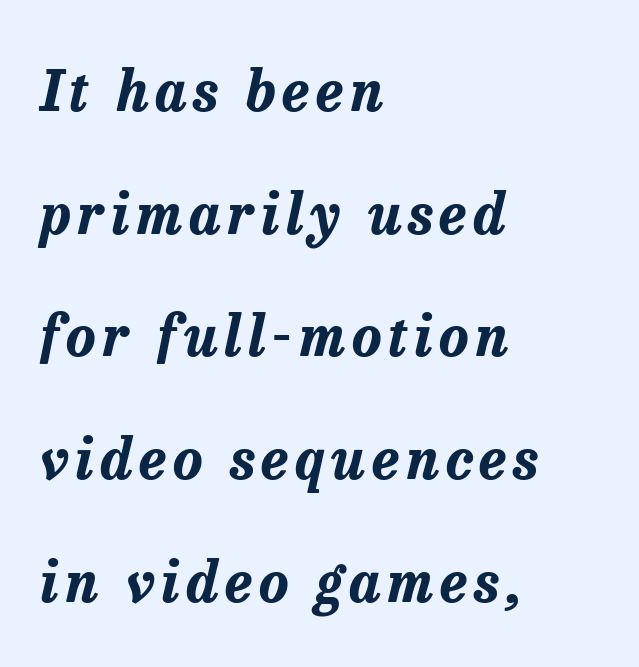
{"italic": "yes", "lean": "right", "slant_degrees": 13, "bold": "yes", "weight": "bold", "width": "normal", "stroke_contrast": "low", "x_height": "medium", "monospaced": "no", "underline": "no", "align": "left", "line_spacing": "loose", "line_spacing_ratio": 2.19, "glyph_px": 56}
